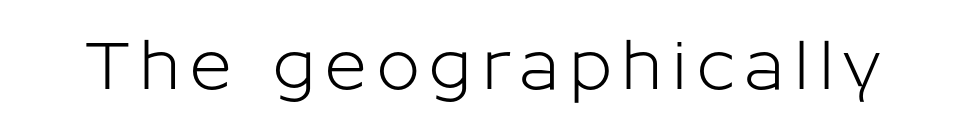
When letters stand straight like this, we call the style roman or upright. The letters advance in unequal steps, a hallmark of proportional type. Has an underline been added? It has not. The designer went with a sans here, leaving each stem footless.
